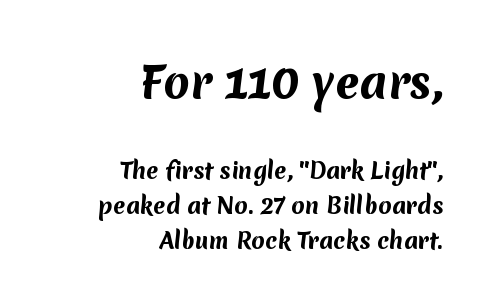
The face used here is proportionally spaced, like ordinary book or web type. A flush-right, rag-left setting is used for this passage. The foot of each line stays bare and open. The horizontal fit of the characters is conventional and even. This layout puts the oversized block above and the modest block below.
